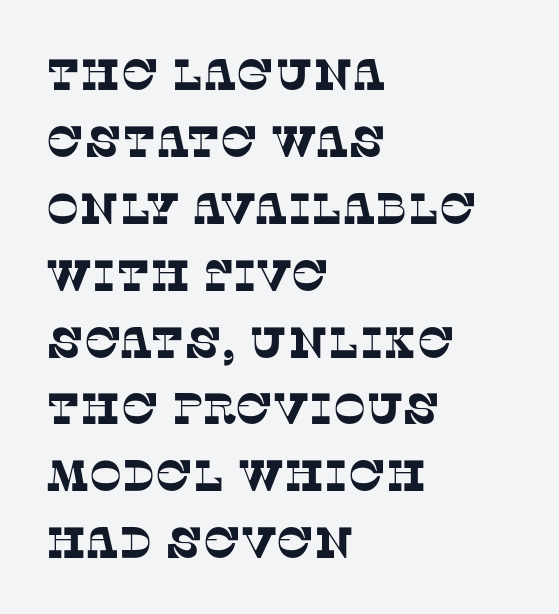
Q: Is the typeface a serif or a sans-serif typeface? A: Serif.
Q: Is the text underlined? A: No.
Q: How is the paragraph aligned? A: Left-aligned.
Q: Is the spacing between letters normal or unusually wide? A: Normal.
Q: Is the spacing between lines tight, normal or loose? A: Normal.
Q: Width (condensed, normal, or wide)? A: Normal.
Q: Stroke contrast? A: Low.
Q: x-height? A: Large.
Q: Monospaced? A: No.
